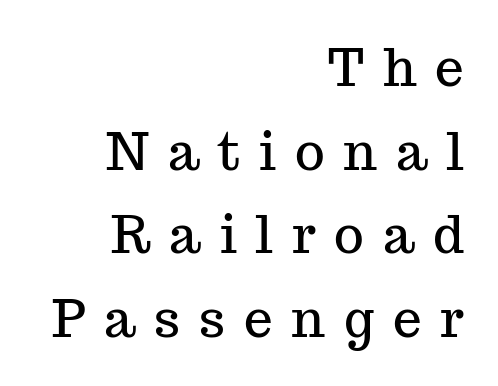
{"serif": "yes", "italic": "no", "width": "normal", "stroke_contrast": "medium", "x_height": "medium", "monospaced": "no", "underline": "no", "align": "right", "line_spacing": "normal", "line_spacing_ratio": 1.64, "letter_spacing": "wide", "letter_spacing_em": 0.37, "glyph_px": 51}
